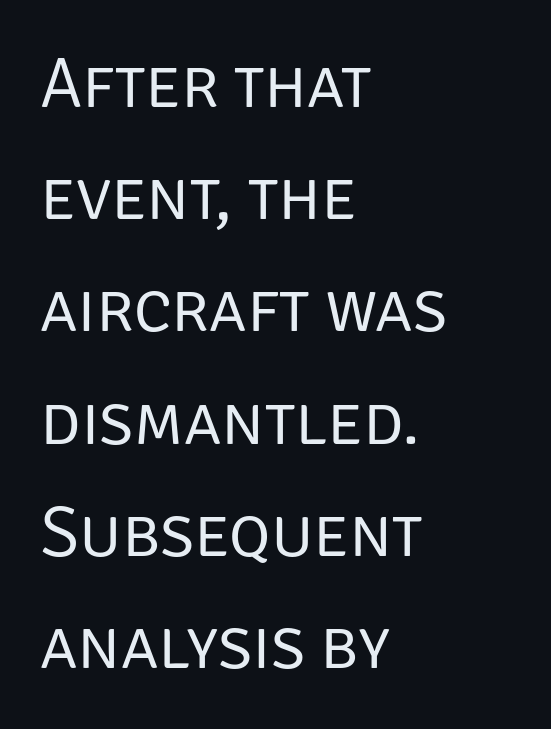
Q: Is the text bold? A: No.
Q: Is the text italic (slanted)? A: No, it is upright.
Q: Is the typeface a serif or a sans-serif typeface? A: Sans-serif.
Q: Is the text underlined? A: No.
Q: How is the paragraph aligned? A: Left-aligned.
Q: Is the spacing between letters normal or unusually wide? A: Normal.
Q: Is the spacing between lines tight, normal or loose? A: Normal.
Q: Width (condensed, normal, or wide)? A: Normal.
Q: Stroke contrast? A: Low.
Q: x-height? A: Large.
Q: Monospaced? A: No.
